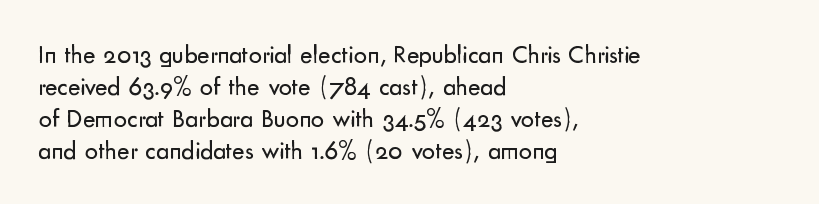
Q: Is the text bold? A: No.
Q: Is the text italic (slanted)? A: No, it is upright.
Q: Is the text underlined? A: No.
Q: How is the paragraph aligned? A: Left-aligned.
Q: Is the spacing between letters normal or unusually wide? A: Normal.
